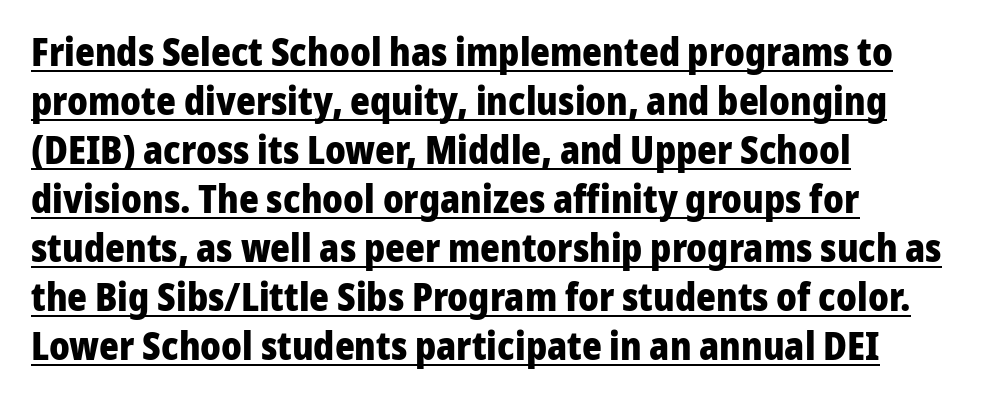
The line-height multiplier appears to be the usual default. Nope, no serifs anywhere on these letters. These lines carry a lot of weight — the face is fully bold. Horizontal alignment here is leftward, the default for most running prose. This sample has the flowing, uneven cadence of proportional lettering. Ascenders rise straight up at ninety degrees.
